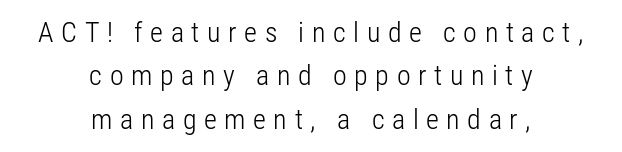
The image shows 28 px light, condensed sans-serif type, upright; set centered, normal line spacing (1.55x), unusually wide letter spacing (+0.27 em), not underlined; low stroke contrast and a medium x-height.
